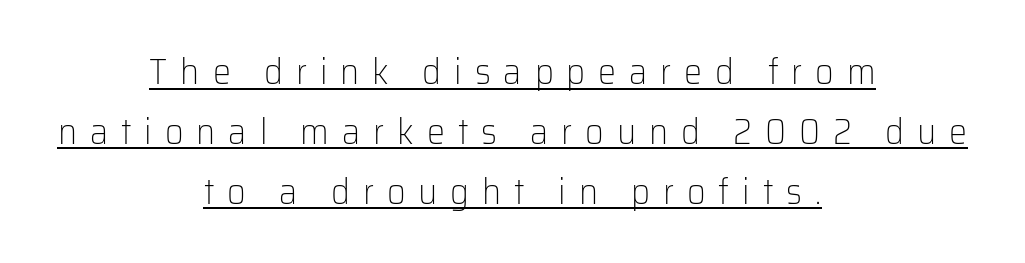
The image shows 36 px light sans-serif type, upright; set centered, normal line spacing (1.66x), unusually wide letter spacing (+0.36 em), underlined; low stroke contrast and a medium x-height.
